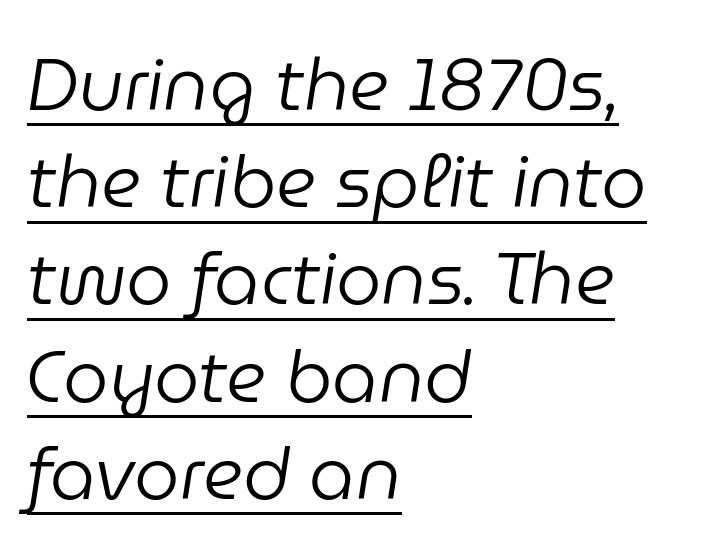
No letter is thick-stroked: the sample isn't bold. Honestly, the letter spacing is just normal — you wouldn't notice it. Compared with typical paragraphs, the rows here are spaced about the same. Spacing verdict: proportional, widths tailored to each character. Rendered with sloped, italic letterforms. This rendering features underlined lettering.
